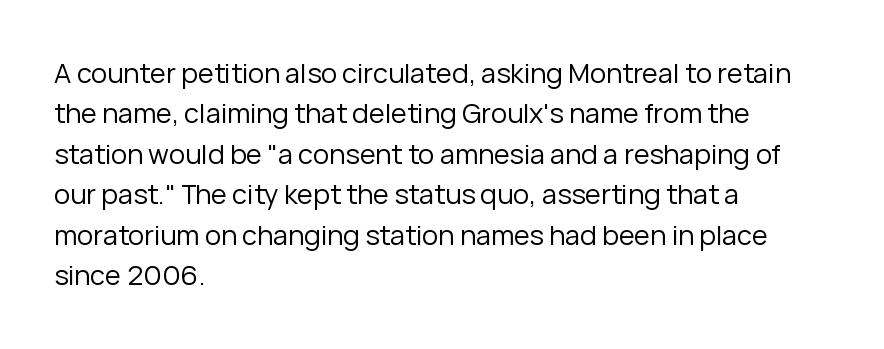
{"italic": "no", "bold": "no", "underline": "no", "align": "left", "line_spacing": "normal", "line_spacing_ratio": 1.5, "letter_spacing": "normal", "letter_spacing_em": 0.0, "glyph_px": 27}
